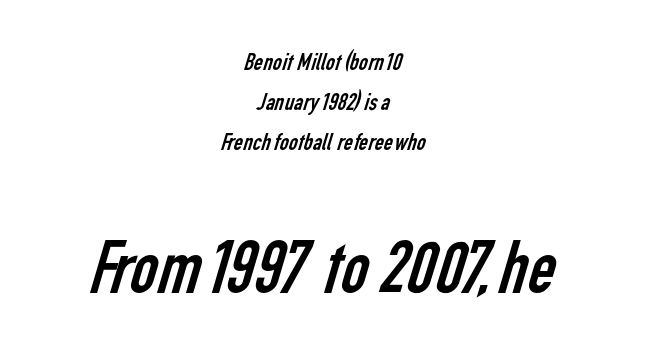
Q: Is the text bold? A: No.
Q: Is the typeface a serif or a sans-serif typeface? A: Sans-serif.
Q: Is the text underlined? A: No.
Q: How is the paragraph aligned? A: Centered.
Q: Is the spacing between letters normal or unusually wide? A: Normal.
Q: Is the spacing between lines tight, normal or loose? A: Normal.
Q: Which block of text is set in a larger size, the first (top) or the second (bottom)? A: The second (bottom) one.
Q: Width (condensed, normal, or wide)? A: Condensed.
Q: Stroke contrast? A: Low.
Q: x-height? A: Medium.
Q: Monospaced? A: No.
